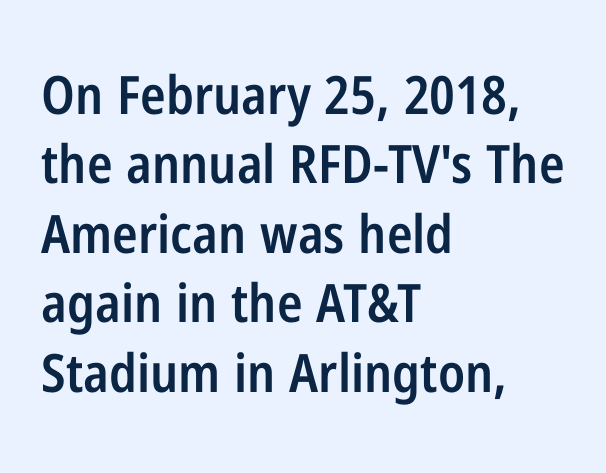
Look at the bottom of the vertical strokes: they stop flat, with no serifs. The type is set solid horizontally, with unmodified tracking. Weight check: semibold — heavier than regular, not quite bold. Is this a fixed-width face? No — the glyphs have proportional, varying widths.
